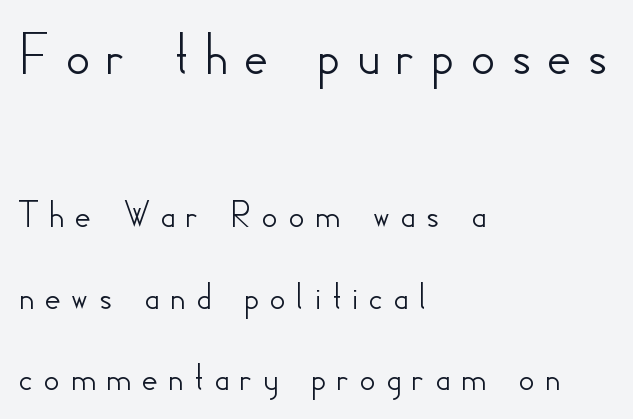
{"serif": "no", "italic": "no", "width": "normal", "stroke_contrast": "low", "x_height": "small", "monospaced": "no", "underline": "no", "align": "left", "line_spacing": "loose", "line_spacing_ratio": 1.98, "letter_spacing": "wide", "letter_spacing_em": 0.22, "larger_block": "first", "size_ratio": 1.51, "glyph_px": 62}
